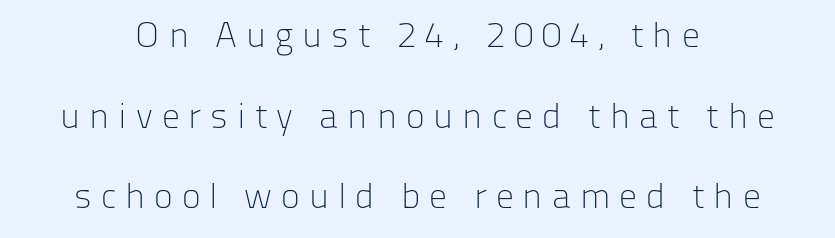
{"serif": "no", "italic": "no", "bold": "no", "weight": "light", "width": "normal", "stroke_contrast": "low", "x_height": "medium", "monospaced": "no", "underline": "no", "align": "center", "line_spacing": "loose", "line_spacing_ratio": 2.24, "letter_spacing": "wide", "letter_spacing_em": 0.25, "glyph_px": 36}
